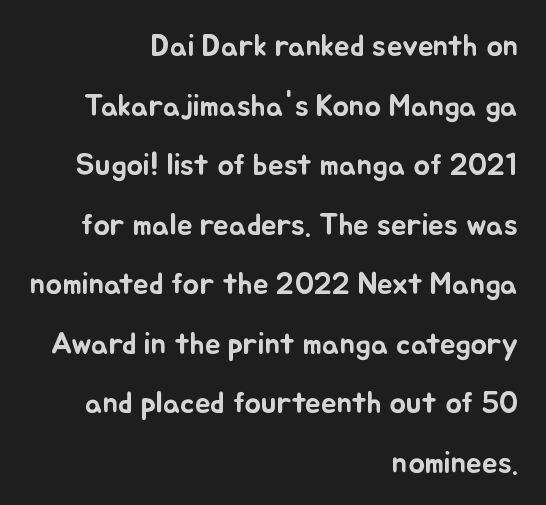
{"italic": "no", "width": "normal", "stroke_contrast": "low", "x_height": "small", "monospaced": "no", "underline": "no", "align": "right", "line_spacing": "loose", "line_spacing_ratio": 1.92, "letter_spacing": "normal", "letter_spacing_em": 0.0, "glyph_px": 31}
